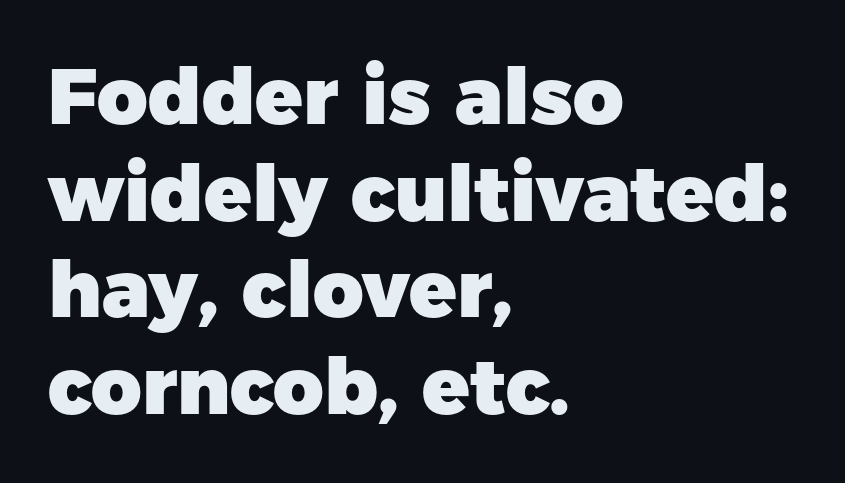
{"serif": "no", "italic": "no", "bold": "yes", "weight": "heavy", "width": "normal", "stroke_contrast": "low", "x_height": "medium", "monospaced": "no", "underline": "no", "align": "left", "line_spacing_ratio": 1.24, "letter_spacing": "normal", "letter_spacing_em": 0.0, "glyph_px": 78}
